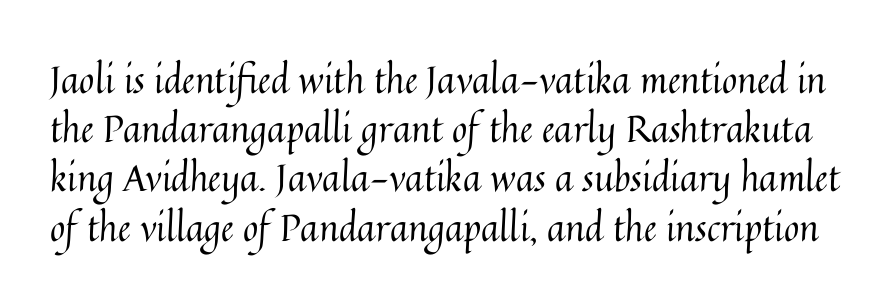
Q: Is the text bold? A: No.
Q: Is the text italic (slanted)? A: Yes.
Q: Is the text underlined? A: No.
Q: Is the spacing between letters normal or unusually wide? A: Normal.
Q: Is the spacing between lines tight, normal or loose? A: Normal.
Q: Width (condensed, normal, or wide)? A: Normal.
Q: Stroke contrast? A: Medium.
Q: x-height? A: Medium.
Q: Monospaced? A: No.
